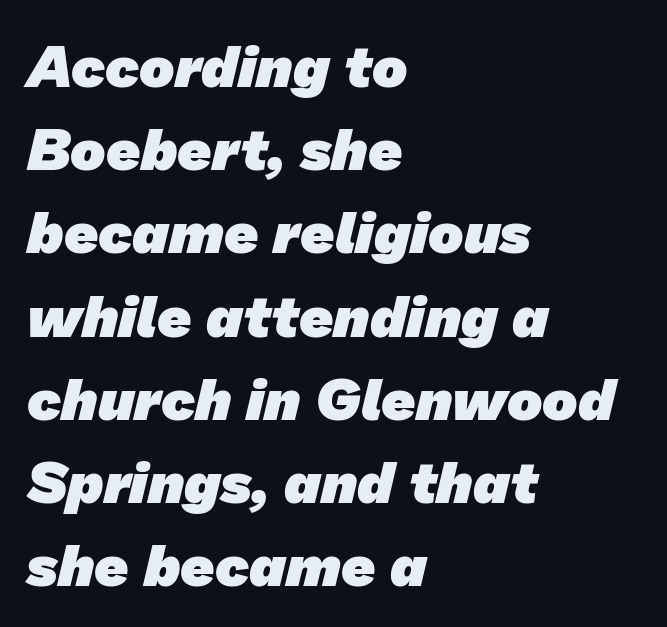
The image shows 59 px heavy sans-serif type; set left-aligned, normal line spacing (1.41x), normal letter spacing, not underlined; low stroke contrast and a medium x-height.
